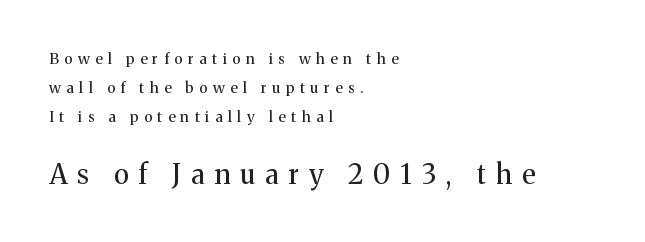
{"italic": "no", "bold": "no", "underline": "no", "align": "left", "line_spacing": "loose", "line_spacing_ratio": 1.93, "letter_spacing": "wide", "letter_spacing_em": 0.37, "larger_block": "second", "size_ratio": 1.8, "glyph_px": 27}
